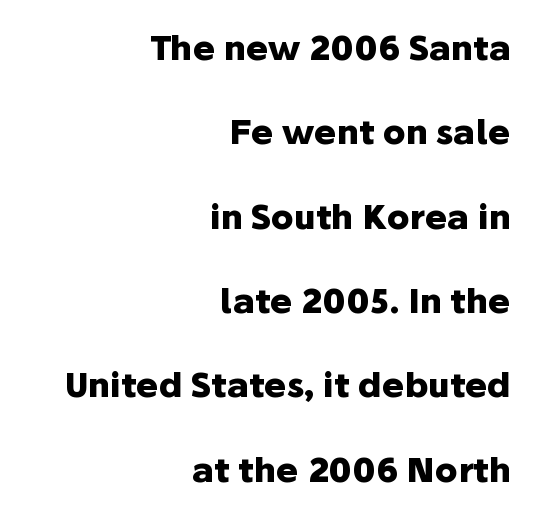
Character widths vary here, with narrow letters taking less room than wide ones. The specimen omits any rule beneath the text block's lines. Horizontal alignment here is rightward, an uncommon choice for prose. Plenty of ink on the page — the face is bold. The passage shown has conventional tracking throughout.
